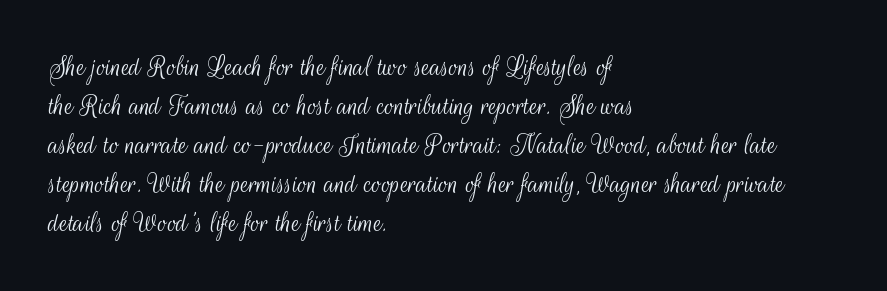
{"serif": "no", "bold": "no", "weight": "light", "width": "condensed", "stroke_contrast": "medium", "x_height": "small", "monospaced": "no", "underline": "no", "align": "left", "line_spacing": "normal", "line_spacing_ratio": 1.3, "letter_spacing": "normal", "letter_spacing_em": 0.0, "glyph_px": 30}
